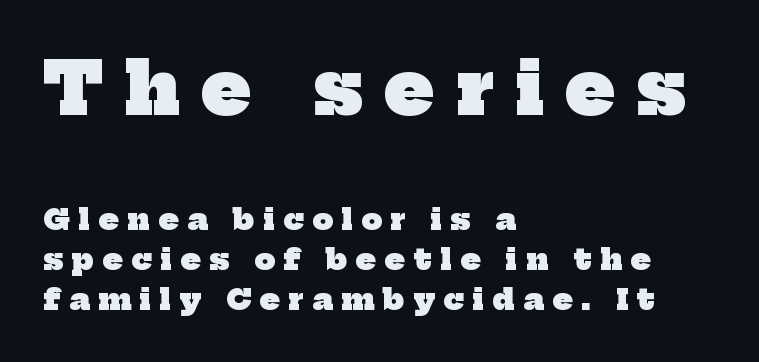
The image shows 72 px heavy serif type; set left-aligned, normal line spacing (1.39x), unusually wide letter spacing (+0.3 em), not underlined; the first (top) block is 2.48x larger; low stroke contrast and a medium x-height.
